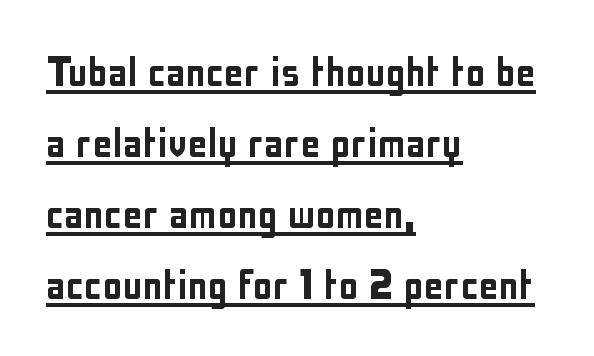
Each new line begins a customary step beneath the previous one. No italicization has been applied; the sample stays upright. Is this a fixed-width face? No — the glyphs have proportional, varying widths. This rendering employs a face without finishing strokes, i.e., a sans-serif.
